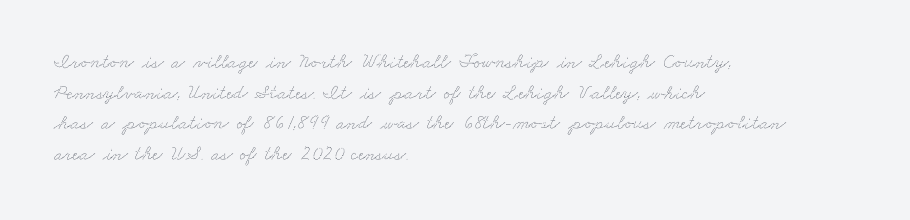
Q: Is the text underlined? A: No.
Q: How is the paragraph aligned? A: Left-aligned.
Q: Is the spacing between letters normal or unusually wide? A: Normal.
Q: Is the spacing between lines tight, normal or loose? A: Normal.
